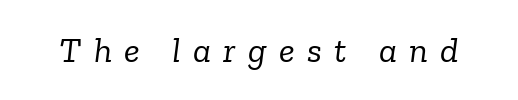
Stem width sits at or under what a default text font uses. Examine the stroke ends and you'll spot serifs. Nobody drew a line under any word here. This is oblique type, the kind used for emphasis or titles. Spacing between characters has been opened up far beyond the box default.
